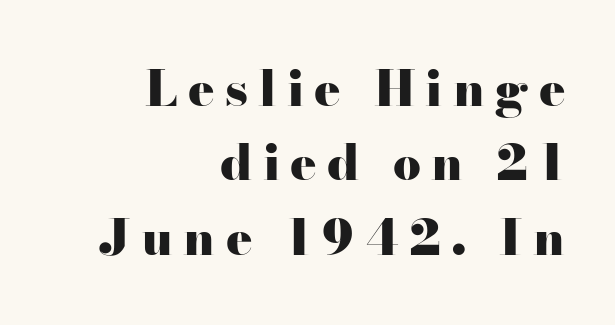
Q: Is the text bold? A: Yes.
Q: Is the text italic (slanted)? A: No, it is upright.
Q: Is the typeface a serif or a sans-serif typeface? A: Serif.
Q: Is the text underlined? A: No.
Q: How is the paragraph aligned? A: Right-aligned.
Q: Is the spacing between letters normal or unusually wide? A: Unusually wide.
Q: Is the spacing between lines tight, normal or loose? A: Normal.
Q: Width (condensed, normal, or wide)? A: Wide.
Q: Stroke contrast? A: High.
Q: x-height? A: Small.
Q: Monospaced? A: No.
